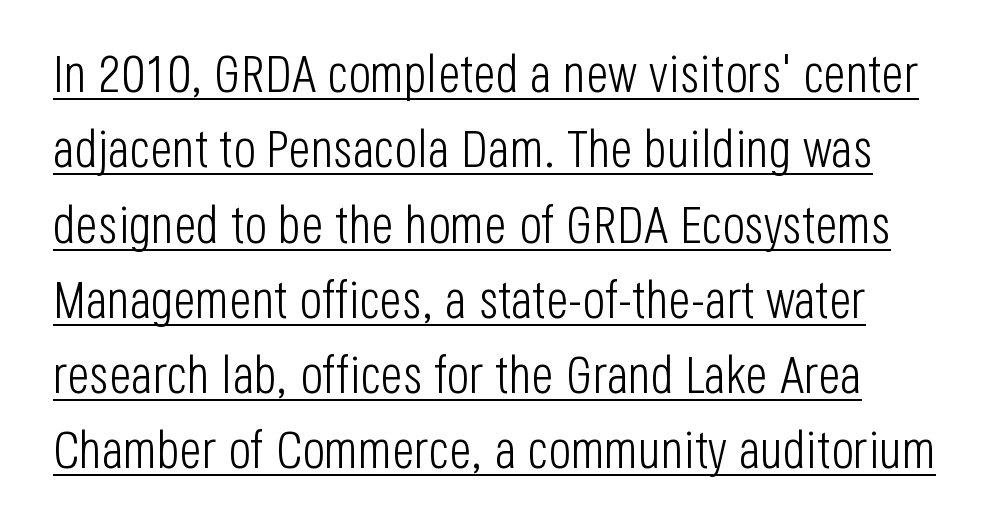
The image shows 53 px light, condensed sans-serif type, upright; set normal line spacing (1.42x), normal letter spacing, underlined; low stroke contrast and a large x-height.
